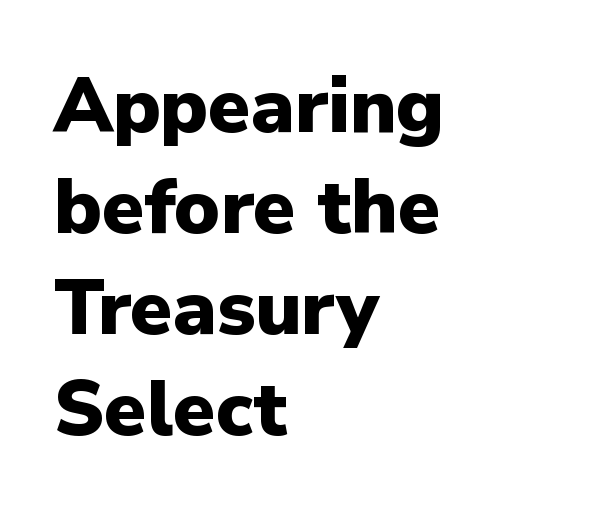
Q: Is the text bold? A: Yes.
Q: Is the text italic (slanted)? A: No, it is upright.
Q: Is the typeface a serif or a sans-serif typeface? A: Sans-serif.
Q: Is the text underlined? A: No.
Q: How is the paragraph aligned? A: Left-aligned.
Q: Is the spacing between letters normal or unusually wide? A: Normal.
Q: Is the spacing between lines tight, normal or loose? A: Normal.
Q: Width (condensed, normal, or wide)? A: Normal.
Q: Stroke contrast? A: Low.
Q: x-height? A: Medium.
Q: Monospaced? A: No.
